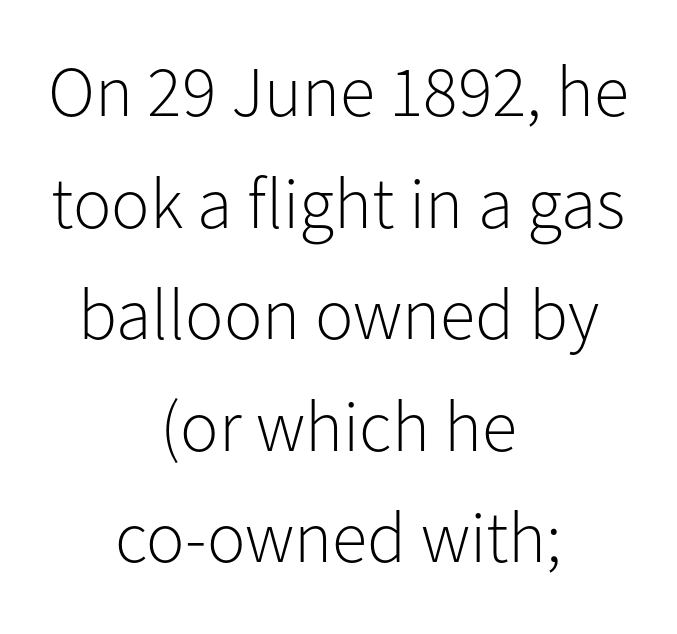
Q: Is the text bold? A: No.
Q: Is the text italic (slanted)? A: No, it is upright.
Q: Is the typeface a serif or a sans-serif typeface? A: Sans-serif.
Q: Is the text underlined? A: No.
Q: How is the paragraph aligned? A: Centered.
Q: Is the spacing between letters normal or unusually wide? A: Normal.
Q: Is the spacing between lines tight, normal or loose? A: Normal.
Q: Width (condensed, normal, or wide)? A: Normal.
Q: Stroke contrast? A: Low.
Q: x-height? A: Medium.
Q: Monospaced? A: No.
